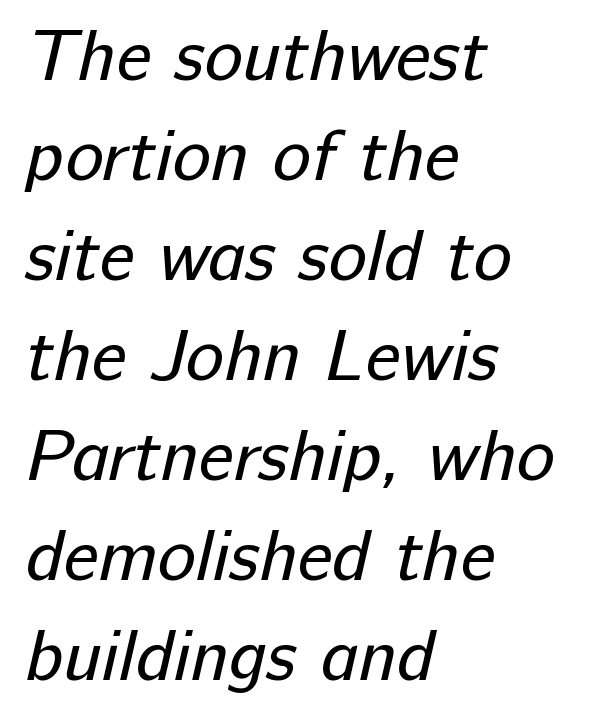
{"serif": "no", "bold": "no", "weight": "regular", "width": "normal", "stroke_contrast": "low", "x_height": "medium", "monospaced": "no", "underline": "no", "align": "left", "line_spacing": "normal", "line_spacing_ratio": 1.39, "letter_spacing": "normal", "letter_spacing_em": 0.0, "glyph_px": 72}
